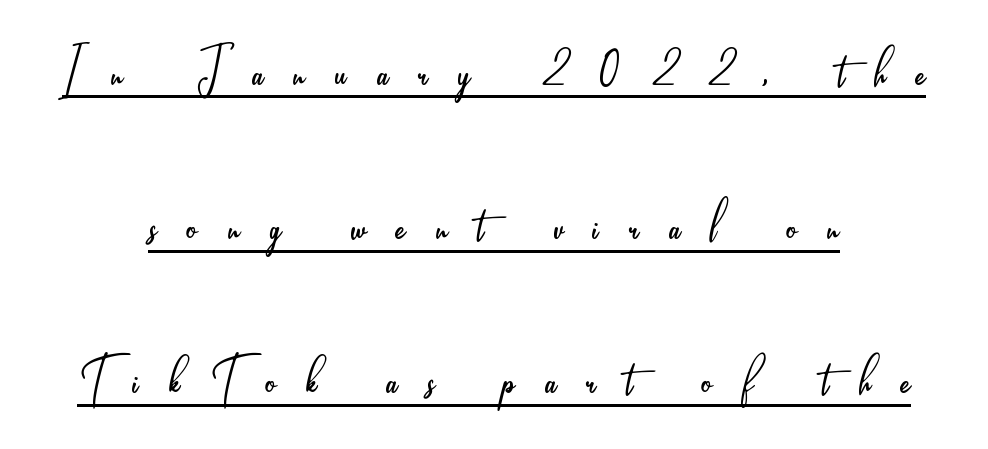
{"serif": "no", "bold": "no", "weight": "light", "width": "condensed", "stroke_contrast": "low", "x_height": "small", "monospaced": "no", "underline": "yes", "align": "center", "line_spacing": "loose", "line_spacing_ratio": 2.3, "letter_spacing": "wide", "letter_spacing_em": 0.45, "glyph_px": 67}
